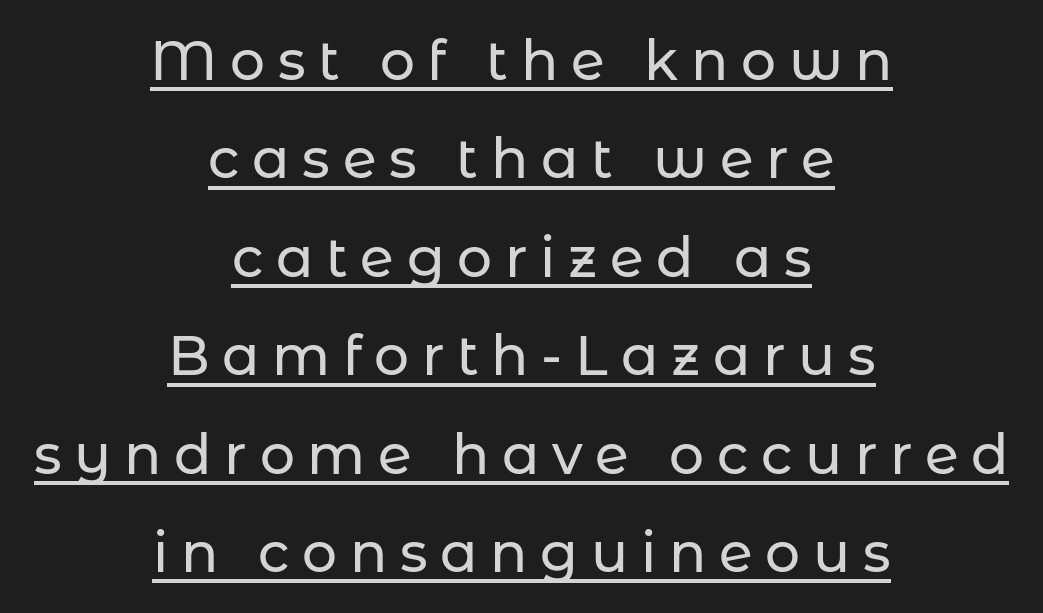
Q: Is the text italic (slanted)? A: No, it is upright.
Q: Is the typeface a serif or a sans-serif typeface? A: Sans-serif.
Q: Is the text underlined? A: Yes.
Q: How is the paragraph aligned? A: Centered.
Q: Is the spacing between letters normal or unusually wide? A: Unusually wide.
Q: Width (condensed, normal, or wide)? A: Normal.
Q: Stroke contrast? A: Low.
Q: x-height? A: Medium.
Q: Monospaced? A: No.
